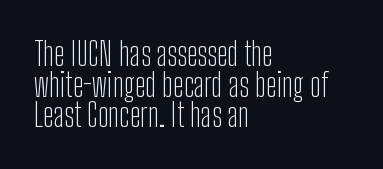
The image shows 32 px light, condensed sans-serif type, upright; set left-aligned, tight line spacing (0.96x), normal letter spacing, not underlined; low stroke contrast and a medium x-height.
